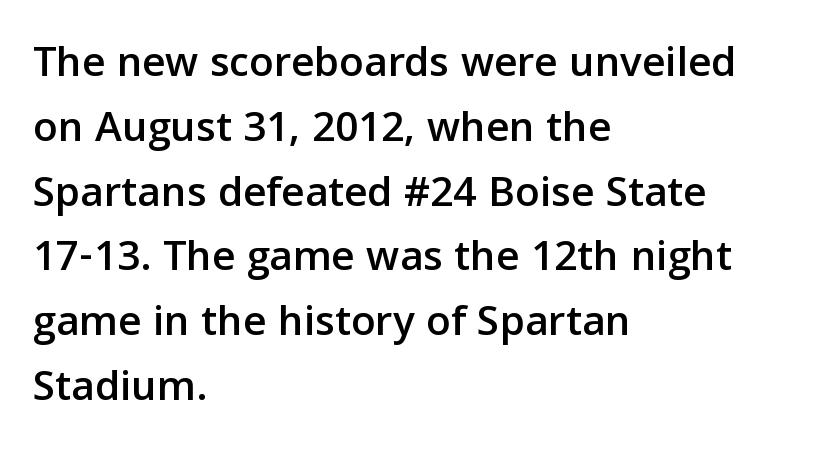
The image shows 45 px sans-serif type, upright; set left-aligned, normal line spacing (1.44x), normal letter spacing, not underlined; low stroke contrast and a medium x-height.
